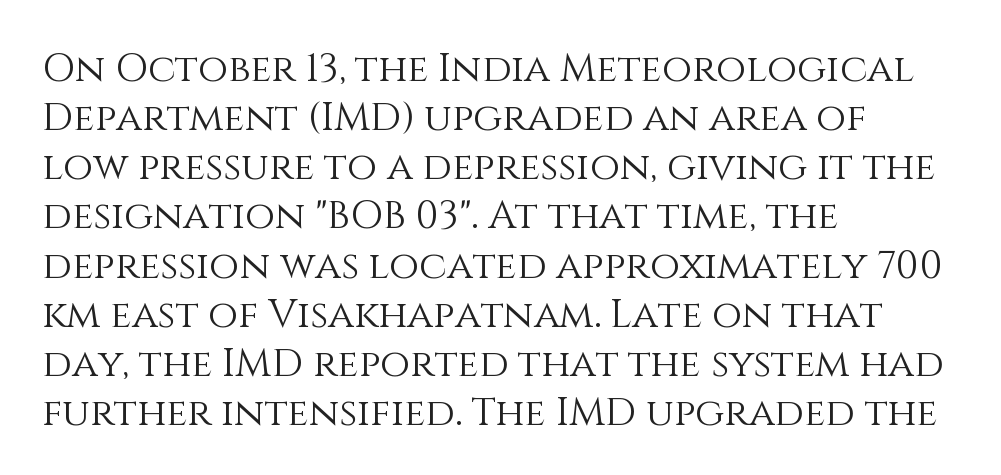
This sample uses plain, unmodified letter spacing. Any mark beneath the type? The region is blank. This sample uses an upright cut, with every glyph sitting square on the baseline. This rendering uses left alignment, leaving the right contour irregular. No chunkiness to these letters — they're not bold. You could not count columns in this text — the font is proportionally spaced.
